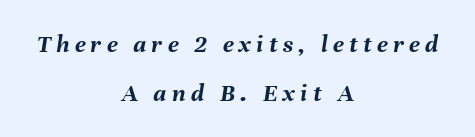
Beneath every word, the page is bare. This sample uses expanded letter spacing, leaving extra air between glyphs. The font's italic variant was chosen for this text. These lines stack symmetrically, like a column narrowing and widening about its center. The typesetting leans heavy: a genuine bold.
